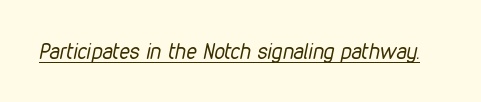
The image shows 21 px text type, italic (leaning right); set normal letter spacing, underlined.
